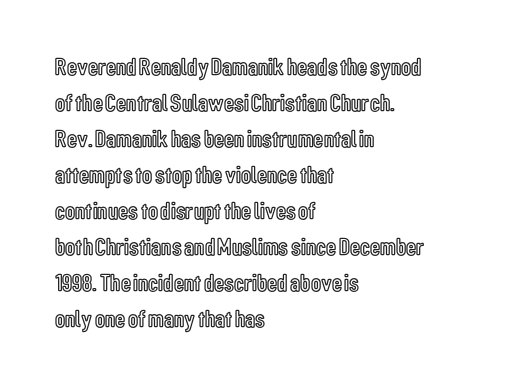
{"italic": "no", "underline": "no", "align": "left", "line_spacing": "normal", "line_spacing_ratio": 1.44, "letter_spacing": "normal", "letter_spacing_em": 0.0, "glyph_px": 25}
